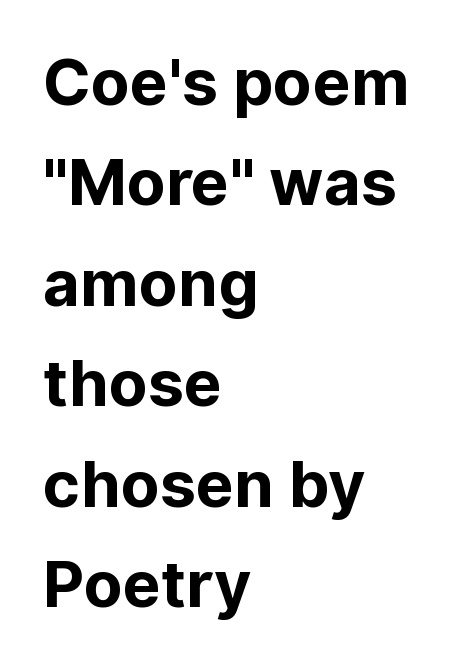
{"serif": "no", "italic": "no", "bold": "yes", "weight": "bold", "width": "normal", "stroke_contrast": "low", "x_height": "medium", "monospaced": "no", "underline": "no", "align": "left", "line_spacing": "normal", "line_spacing_ratio": 1.57, "letter_spacing": "normal", "letter_spacing_em": 0.0, "glyph_px": 64}
